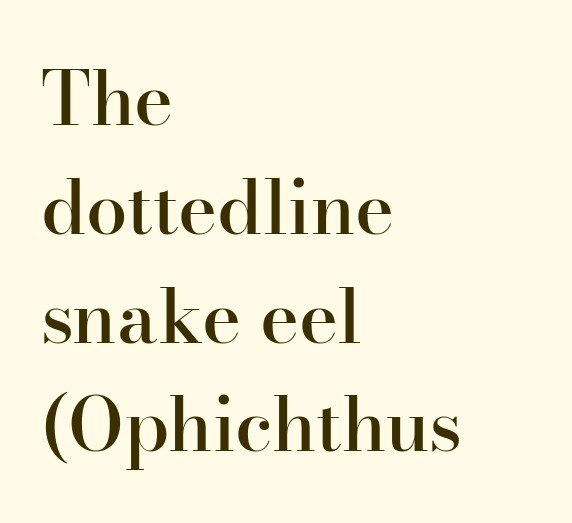
{"serif": "yes", "italic": "no", "bold": "semi", "weight": "semibold", "width": "normal", "stroke_contrast": "high", "x_height": "small", "monospaced": "no", "underline": "no", "align": "left", "line_spacing": "normal", "line_spacing_ratio": 1.47, "letter_spacing": "normal", "letter_spacing_em": 0.0, "glyph_px": 74}
